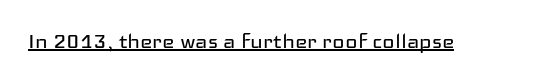
Q: Is the text bold? A: No.
Q: Is the text italic (slanted)? A: No, it is upright.
Q: Is the text underlined? A: Yes.
Q: Is the spacing between letters normal or unusually wide? A: Normal.
